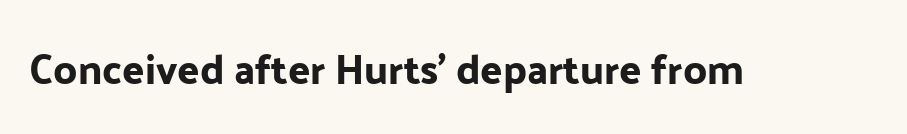
The image shows 41 px sans-serif type, upright; set normal letter spacing, not underlined; low stroke contrast and a medium x-height.
